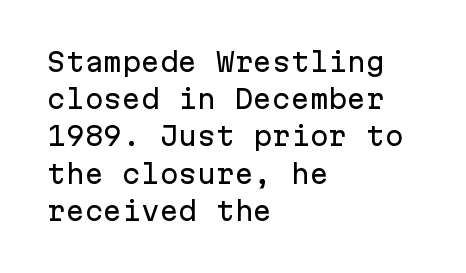
Designer's note — italics off, roman on. Compared with typical paragraphs, the rows here are spaced about the same. No word sits above an underline. Left-aligned paragraph, ragged on the right. This sample uses plain, unmodified letter spacing.
